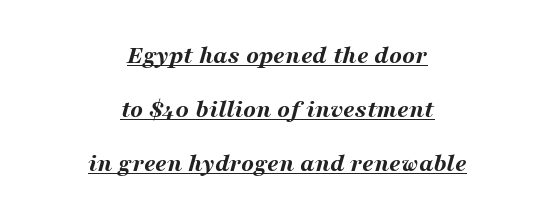
{"italic": "yes", "lean": "right", "slant_degrees": 16, "bold": "yes", "underline": "yes", "align": "center", "line_spacing": "loose", "line_spacing_ratio": 2.07, "letter_spacing": "normal", "letter_spacing_em": 0.0, "glyph_px": 26}
